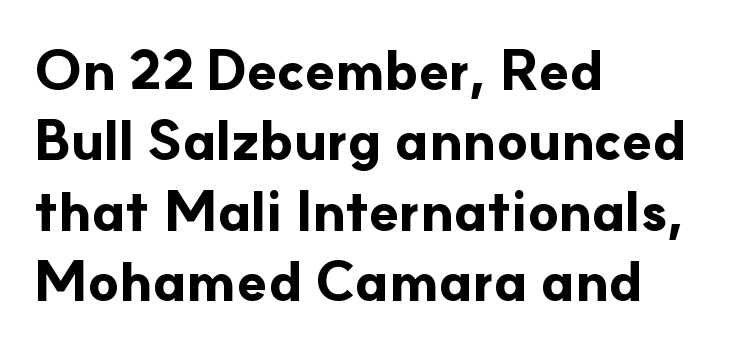
The image shows 55 px bold sans-serif type, upright; set left-aligned, normal line spacing (1.28x), normal letter spacing, not underlined; low stroke contrast and a small x-height.
